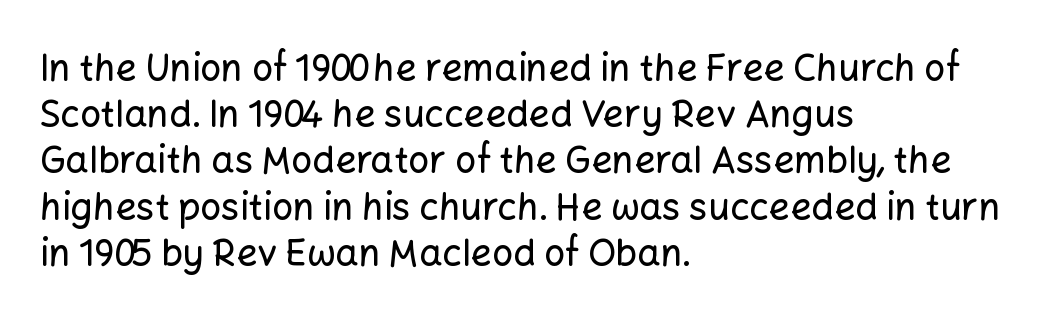
Q: Is the text italic (slanted)? A: No, it is upright.
Q: Is the typeface a serif or a sans-serif typeface? A: Sans-serif.
Q: Is the text underlined? A: No.
Q: How is the paragraph aligned? A: Left-aligned.
Q: Is the spacing between letters normal or unusually wide? A: Normal.
Q: Is the spacing between lines tight, normal or loose? A: Normal.
Q: Width (condensed, normal, or wide)? A: Normal.
Q: Stroke contrast? A: Low.
Q: x-height? A: Medium.
Q: Monospaced? A: No.
